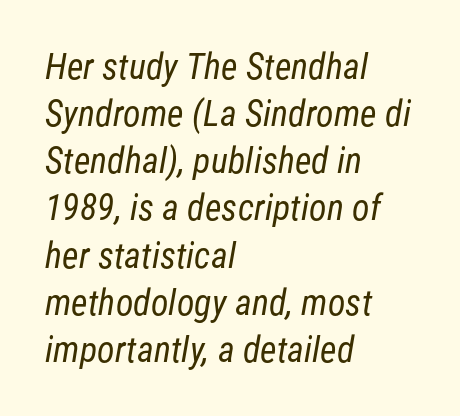
{"serif": "no", "bold": "no", "weight": "regular", "width": "condensed", "stroke_contrast": "low", "x_height": "medium", "monospaced": "no", "underline": "no", "align": "left", "line_spacing": "normal", "line_spacing_ratio": 1.31, "letter_spacing": "normal", "letter_spacing_em": 0.0, "glyph_px": 36}
